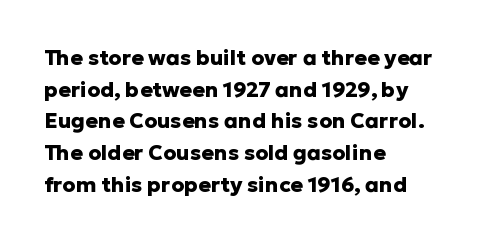
This is roman type, the default non-slanted kind. Observe the ordinary spacing: letters are neighbours, not strangers. The space between consecutive lines is moderate. Leftover space on each line is placed entirely after the last word. The string is rendered with underlining switched off. What weight is shown? A full bold with thick strokes.
